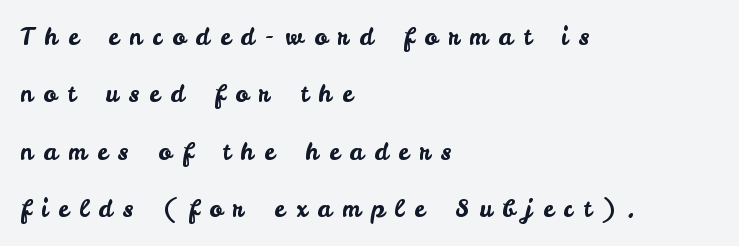
{"underline": "no", "align": "left", "line_spacing": "loose", "line_spacing_ratio": 2.39, "letter_spacing": "wide", "letter_spacing_em": 0.44, "glyph_px": 24}
